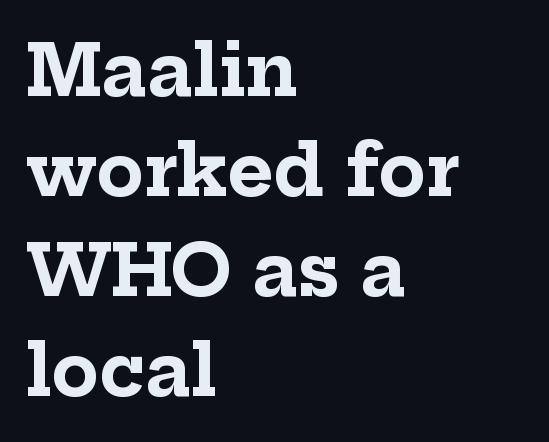
{"serif": "yes", "italic": "no", "bold": "yes", "weight": "bold", "width": "normal", "stroke_contrast": "low", "x_height": "medium", "monospaced": "no", "underline": "no", "align": "left", "line_spacing": "normal", "line_spacing_ratio": 1.43, "letter_spacing": "normal", "letter_spacing_em": 0.0, "glyph_px": 70}
